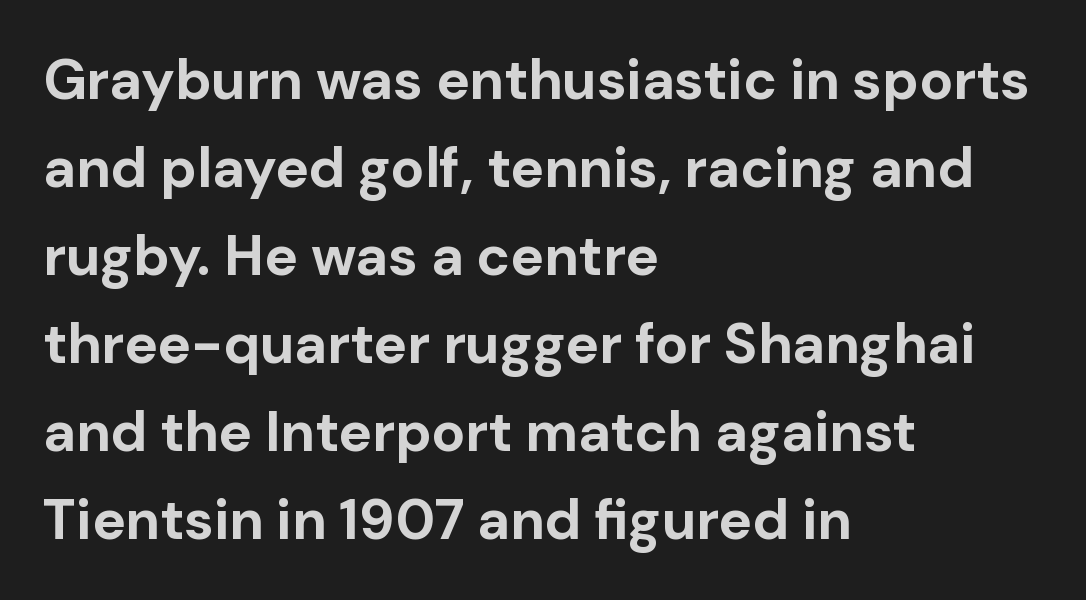
The image shows 56 px bold sans-serif type, upright; set left-aligned, normal line spacing (1.57x), normal letter spacing, not underlined; low stroke contrast and a medium x-height.
